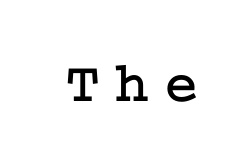
The image shows 57 px serif type, upright; set unusually wide letter spacing (+0.27 em), not underlined; low stroke contrast and a medium x-height.
